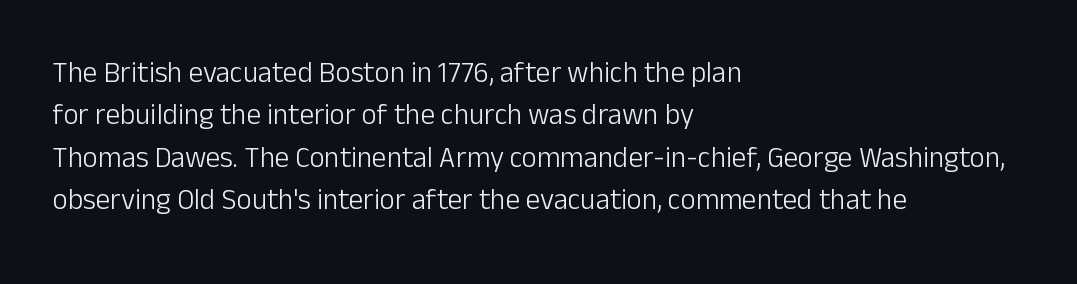
The image shows 29 px light sans-serif type, upright; set left-aligned, normal line spacing (1.46x), normal letter spacing, not underlined; low stroke contrast and a medium x-height.
